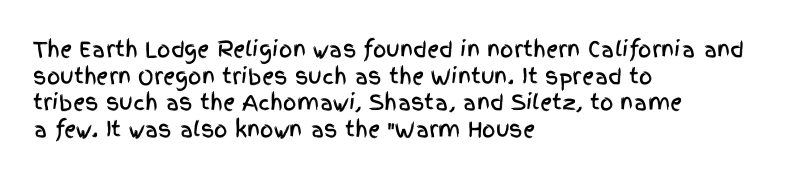
Successive baselines arrive at the customary interval. The space directly below the letters is spotless. The face used here is rendered with its standard letterfit. The rendering anchors every line to the left-hand side.
